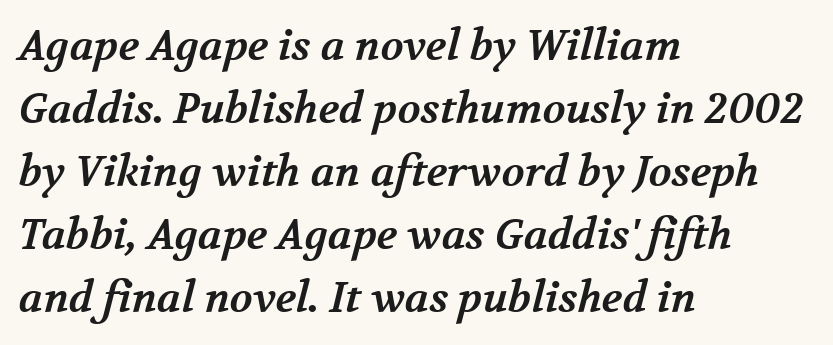
Q: Is the text bold? A: Yes.
Q: Is the typeface a serif or a sans-serif typeface? A: Serif.
Q: Is the text underlined? A: No.
Q: How is the paragraph aligned? A: Left-aligned.
Q: Is the spacing between letters normal or unusually wide? A: Normal.
Q: Is the spacing between lines tight, normal or loose? A: Normal.
Q: Width (condensed, normal, or wide)? A: Normal.
Q: Stroke contrast? A: Medium.
Q: x-height? A: Medium.
Q: Monospaced? A: No.
